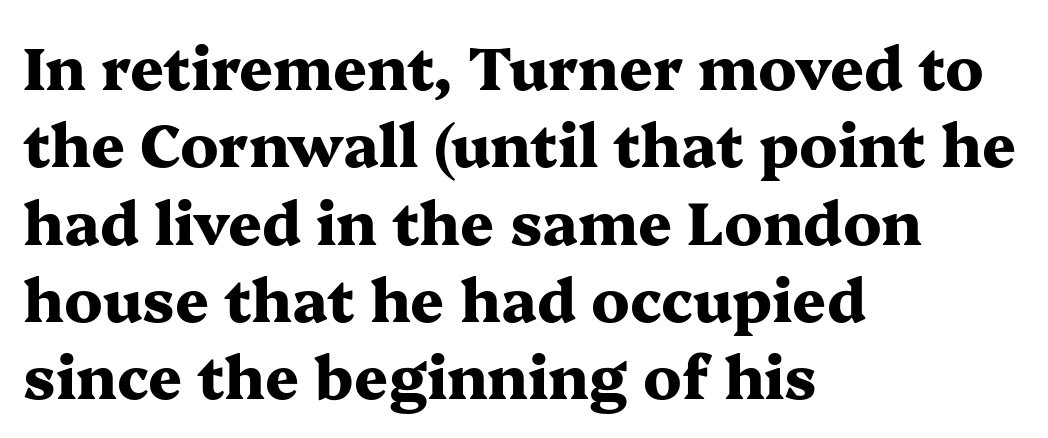
{"serif": "yes", "italic": "no", "bold": "yes", "weight": "heavy", "width": "wide", "stroke_contrast": "medium", "x_height": "medium", "monospaced": "no", "underline": "no", "align": "left", "line_spacing": "normal", "line_spacing_ratio": 1.31, "letter_spacing": "normal", "letter_spacing_em": 0.0, "glyph_px": 59}
